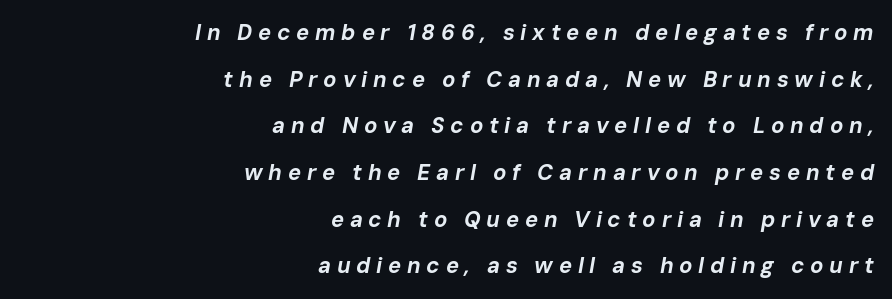
Q: Is the text bold? A: Yes.
Q: Is the text italic (slanted)? A: Yes, it leans right by about 10 degrees.
Q: Is the text underlined? A: No.
Q: How is the paragraph aligned? A: Right-aligned.
Q: Is the spacing between letters normal or unusually wide? A: Unusually wide.
Q: Is the spacing between lines tight, normal or loose? A: Loose.
